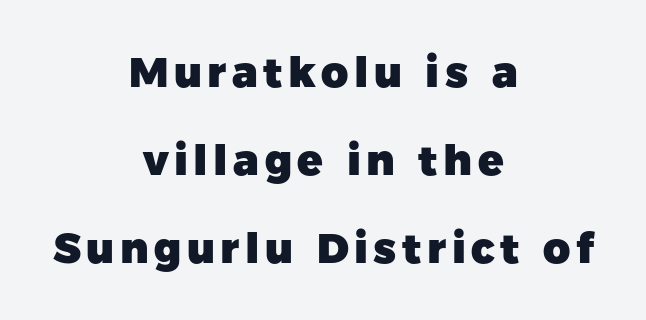
Q: Is the text bold? A: Yes.
Q: Is the text italic (slanted)? A: No, it is upright.
Q: Is the typeface a serif or a sans-serif typeface? A: Sans-serif.
Q: Is the text underlined? A: No.
Q: How is the paragraph aligned? A: Centered.
Q: Is the spacing between lines tight, normal or loose? A: Loose.
Q: Width (condensed, normal, or wide)? A: Normal.
Q: Stroke contrast? A: Low.
Q: x-height? A: Medium.
Q: Monospaced? A: No.
